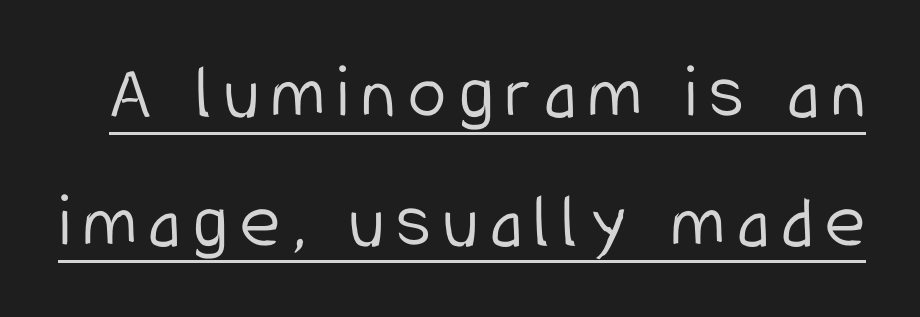
Q: Is the text bold? A: No.
Q: Is the text italic (slanted)? A: No, it is upright.
Q: Is the typeface a serif or a sans-serif typeface? A: Sans-serif.
Q: Is the text underlined? A: Yes.
Q: Is the spacing between lines tight, normal or loose? A: Normal.
Q: Width (condensed, normal, or wide)? A: Condensed.
Q: Stroke contrast? A: Low.
Q: x-height? A: Medium.
Q: Monospaced? A: No.
